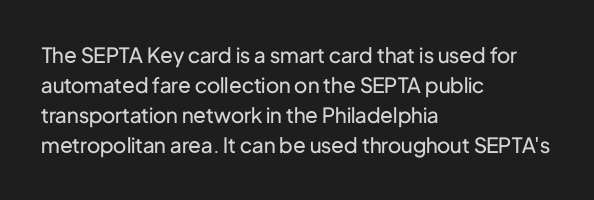
Compared with typical body copy, the letter spacing here is the same. The text block is weighted toward the left margin, trailing off unevenly rightward. The foot of each line stays bare and open. Evenly set lines give the paragraph a standard silhouette. Stroke thickness stays within the range of a standard reading face or lighter.
